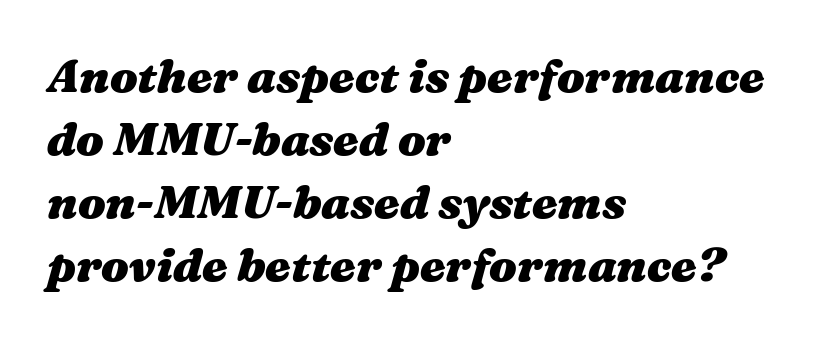
Q: Is the text bold? A: Yes.
Q: Is the text italic (slanted)? A: Yes, it leans right by about 16 degrees.
Q: Is the text underlined? A: No.
Q: How is the paragraph aligned? A: Left-aligned.
Q: Is the spacing between letters normal or unusually wide? A: Normal.
Q: Is the spacing between lines tight, normal or loose? A: Normal.
Q: Width (condensed, normal, or wide)? A: Wide.
Q: Stroke contrast? A: Medium.
Q: x-height? A: Medium.
Q: Monospaced? A: No.
